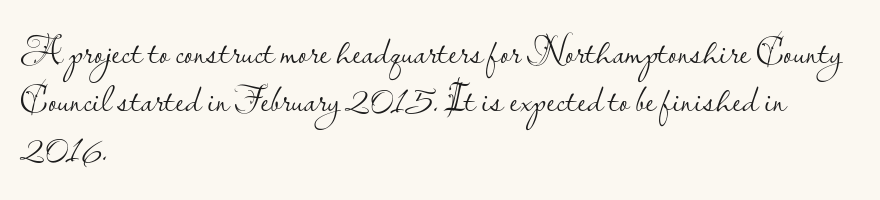
These lines are set flush left with a ragged right edge. Descender tails drop into unmarked territory. Each stroke keeps to a modest, everyday thickness or less. Tracking here is standard; glyphs follow each other at the usual distance. Note the varied advance widths — an 'i' is clearly narrower than an 'm'.
